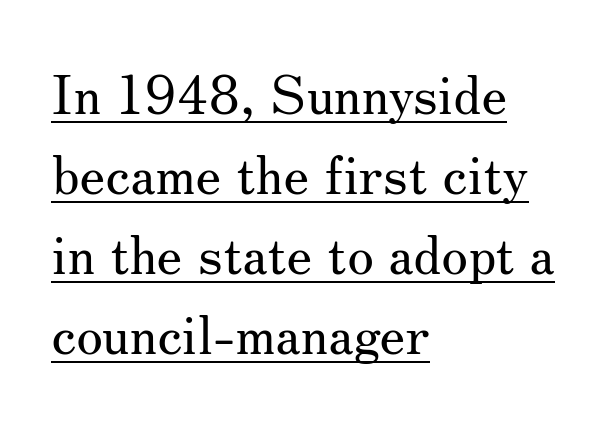
Q: Is the text bold? A: No.
Q: Is the text italic (slanted)? A: No, it is upright.
Q: Is the typeface a serif or a sans-serif typeface? A: Serif.
Q: Is the text underlined? A: Yes.
Q: How is the paragraph aligned? A: Left-aligned.
Q: Is the spacing between letters normal or unusually wide? A: Normal.
Q: Is the spacing between lines tight, normal or loose? A: Normal.
Q: Width (condensed, normal, or wide)? A: Normal.
Q: Stroke contrast? A: Medium.
Q: x-height? A: Small.
Q: Monospaced? A: No.
